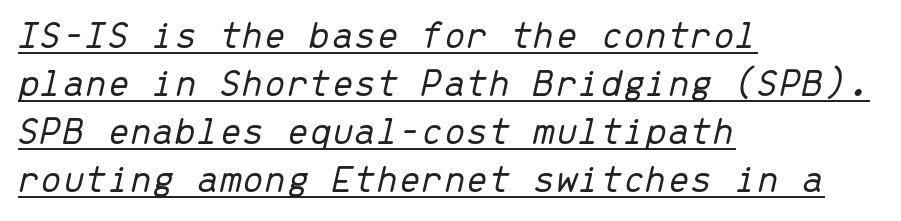
One-word summary of the alignment: left. The specimen includes a rule beneath the text block's lines. Between one letter and the next there's only the usual sliver of space. Spacing verdict: monospaced, one width for all characters. The font's italic variant was chosen for this text.
